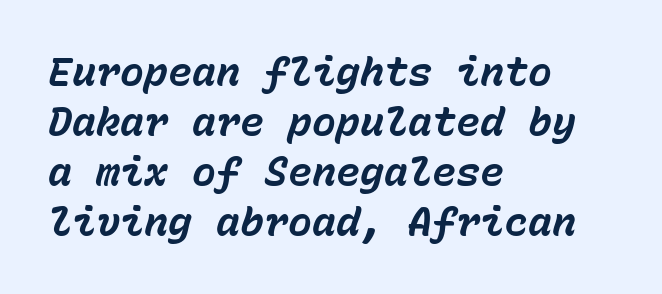
{"italic": "yes", "lean": "right", "slant_degrees": 15, "bold": "yes", "weight": "bold", "width": "normal", "stroke_contrast": "low", "x_height": "medium", "monospaced": "yes", "underline": "no", "align": "left", "line_spacing": "normal", "line_spacing_ratio": 1.25, "letter_spacing": "normal", "letter_spacing_em": 0.0, "glyph_px": 40}
